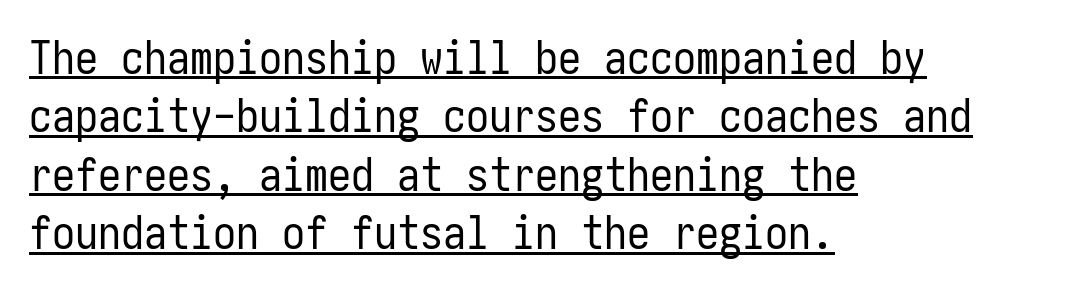
The image shows 46 px regular-weight, condensed sans-serif type, upright; set left-aligned, normal line spacing (1.27x), normal letter spacing, underlined; low stroke contrast and a medium x-height.
